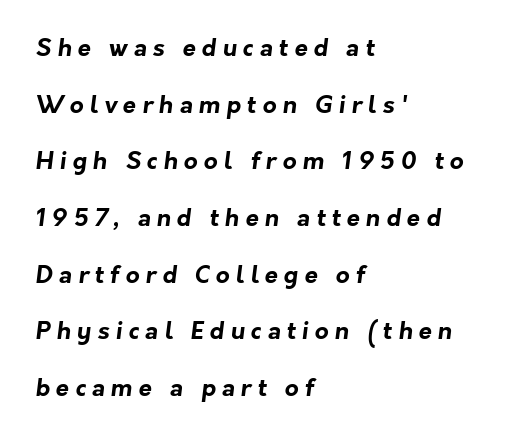
Q: Is the text bold? A: Yes.
Q: Is the text underlined? A: No.
Q: How is the paragraph aligned? A: Left-aligned.
Q: Is the spacing between letters normal or unusually wide? A: Unusually wide.
Q: Is the spacing between lines tight, normal or loose? A: Loose.
